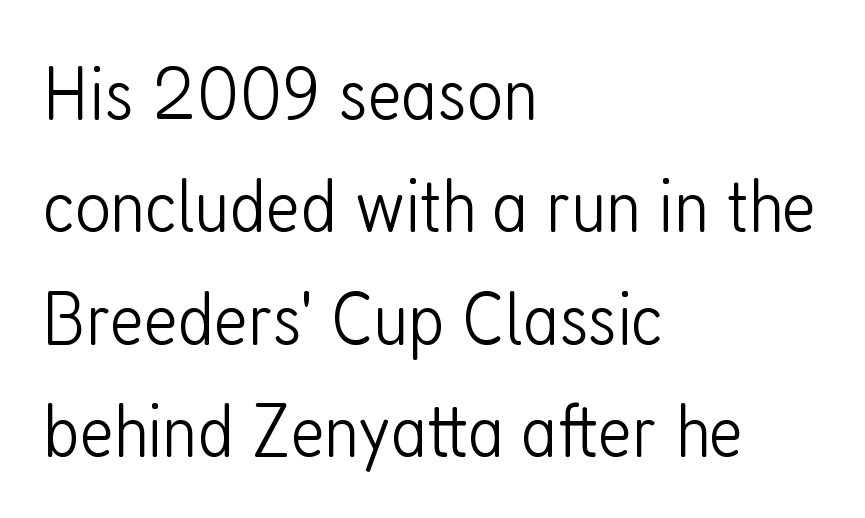
Q: Is the text bold? A: No.
Q: Is the text italic (slanted)? A: No, it is upright.
Q: Is the typeface a serif or a sans-serif typeface? A: Sans-serif.
Q: Is the text underlined? A: No.
Q: How is the paragraph aligned? A: Left-aligned.
Q: Is the spacing between letters normal or unusually wide? A: Normal.
Q: Is the spacing between lines tight, normal or loose? A: Normal.
Q: Width (condensed, normal, or wide)? A: Condensed.
Q: Stroke contrast? A: Low.
Q: x-height? A: Medium.
Q: Monospaced? A: No.
